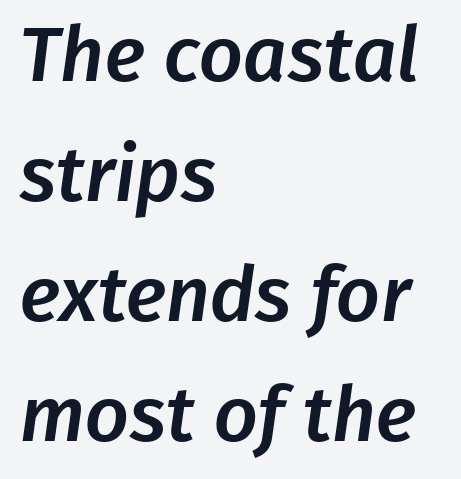
These lines sit exactly where default settings would place them. There is no visible air inserted between adjacent glyphs. Where is the straight margin? On the left. Varying glyph widths throughout — classic text-font behaviour.
